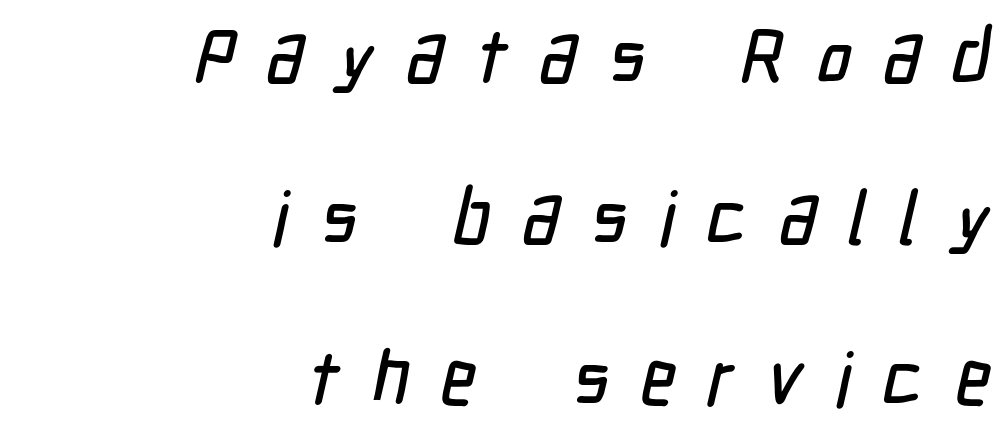
{"serif": "no", "width": "condensed", "stroke_contrast": "low", "x_height": "medium", "monospaced": "no", "underline": "no", "align": "right", "line_spacing": "loose", "line_spacing_ratio": 2.15, "letter_spacing": "wide", "letter_spacing_em": 0.42, "glyph_px": 75}
